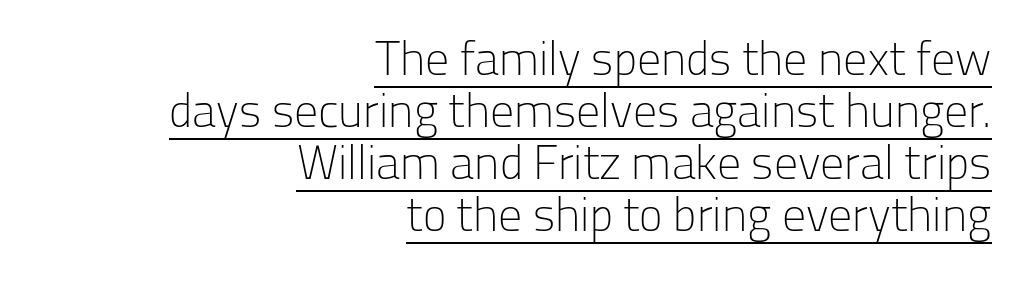
The rendering anchors every line to the right-hand side. Does the leading feel generous? Not at all — it's pinched. The designer went with a sans here, leaving each stem footless. No chunkiness to these letters — they're not bold. Do the characters align in a grid? No, the font is proportional.
